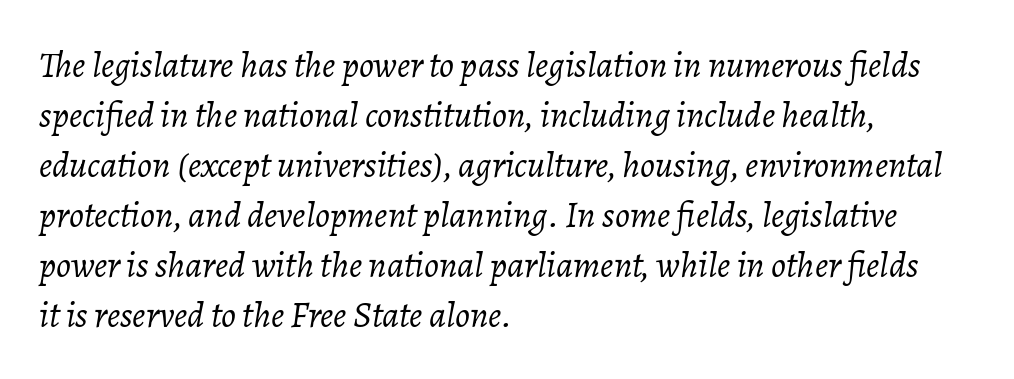
The image shows 37 px light type, italic (leaning right); set left-aligned, normal line spacing (1.35x), normal letter spacing, not underlined; low stroke contrast and a medium x-height.
